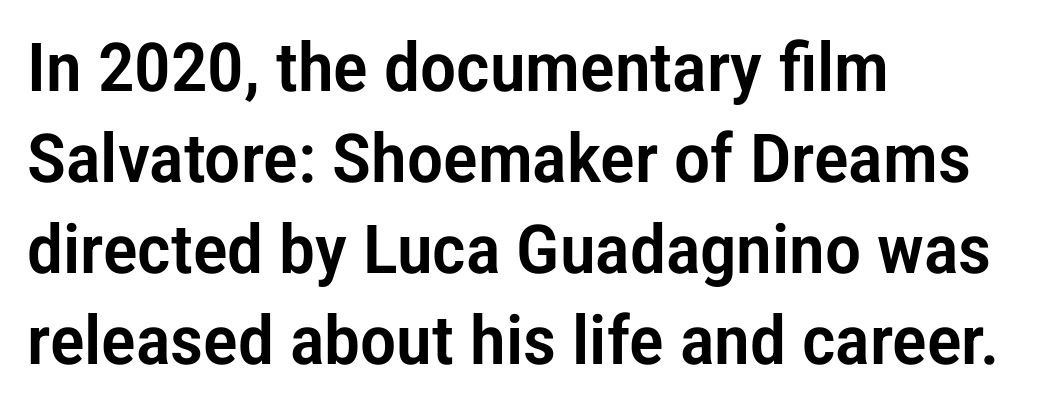
{"serif": "no", "italic": "no", "width": "condensed", "stroke_contrast": "low", "x_height": "medium", "monospaced": "no", "underline": "no", "align": "left", "line_spacing": "normal", "line_spacing_ratio": 1.34, "letter_spacing": "normal", "letter_spacing_em": 0.0, "glyph_px": 68}
